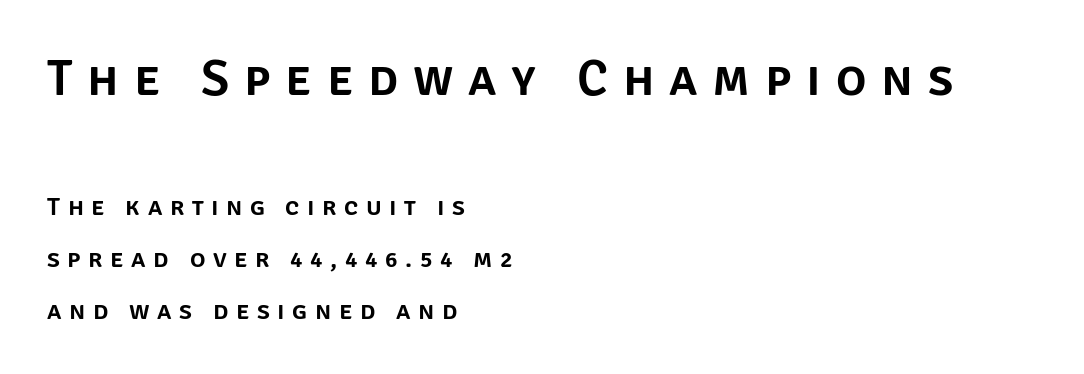
The image shows 51 px sans-serif type, upright; set left-aligned, loose line spacing (2.0x), unusually wide letter spacing (+0.29 em), not underlined; the first (top) block is 1.96x larger; low stroke contrast and a large x-height.
